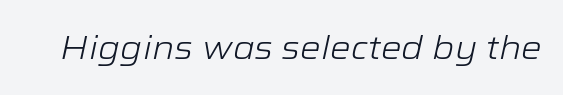
The letters advance in unequal steps, a hallmark of proportional type. Letter spacing: default. Italic? Definitely — the glyphs are oblique. These glyphs show unthickened strokes, regular width or finer. Any mark beneath the type? The region is blank.
